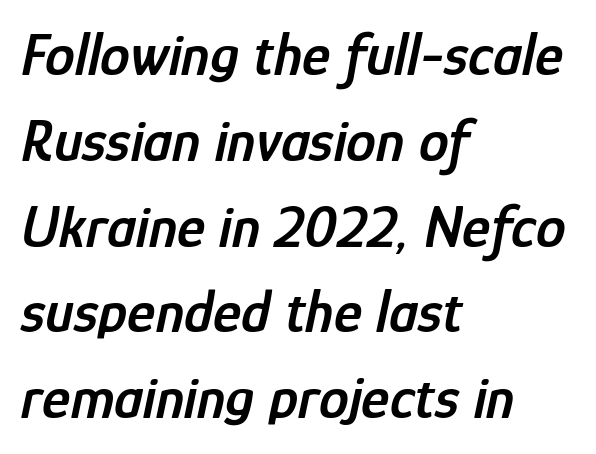
{"italic": "yes", "lean": "right", "slant_degrees": 12, "bold": "semi", "weight": "semibold", "width": "condensed", "stroke_contrast": "low", "x_height": "medium", "monospaced": "no", "underline": "no", "align": "left", "line_spacing": "normal", "line_spacing_ratio": 1.43, "letter_spacing": "normal", "letter_spacing_em": 0.0, "glyph_px": 60}
